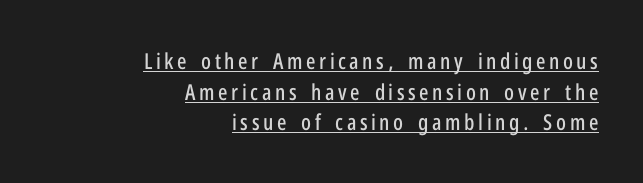
{"italic": "no", "underline": "yes", "align": "right", "line_spacing": "normal", "line_spacing_ratio": 1.39, "glyph_px": 22}
